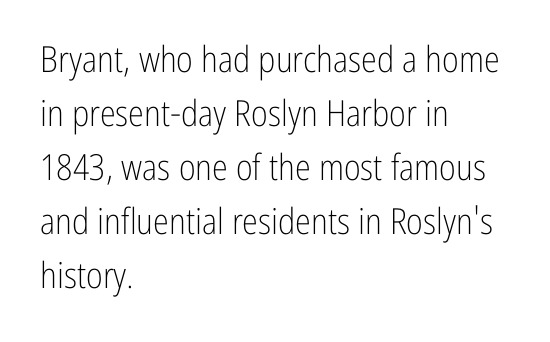
Reading down the block, your eye returns to a fixed left position each line. The zone under the glyphs is completely vacant. The letterforms sit shoulder to shoulder at normal distance. Does the type have serifs? No, each stem ends abruptly. Summary of weight: not heavy and not bold.
